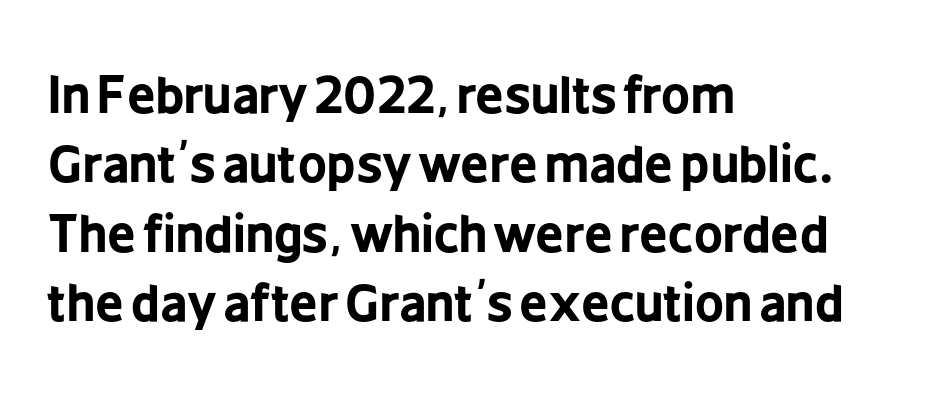
{"serif": "no", "italic": "no", "bold": "yes", "weight": "bold", "width": "condensed", "stroke_contrast": "low", "x_height": "medium", "monospaced": "no", "underline": "no", "align": "left", "line_spacing": "normal", "line_spacing_ratio": 1.39, "letter_spacing": "normal", "letter_spacing_em": 0.0, "glyph_px": 50}
